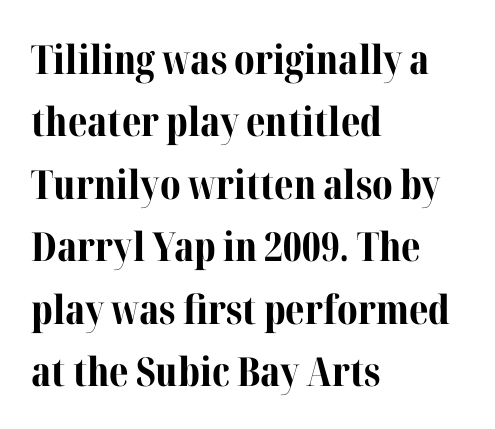
Q: Is the text bold? A: Yes.
Q: Is the text italic (slanted)? A: No, it is upright.
Q: Is the typeface a serif or a sans-serif typeface? A: Serif.
Q: Is the text underlined? A: No.
Q: How is the paragraph aligned? A: Left-aligned.
Q: Is the spacing between letters normal or unusually wide? A: Normal.
Q: Is the spacing between lines tight, normal or loose? A: Normal.
Q: Width (condensed, normal, or wide)? A: Normal.
Q: Stroke contrast? A: Medium.
Q: x-height? A: Medium.
Q: Monospaced? A: No.
